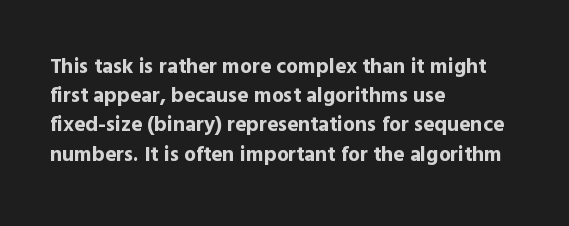
Q: Is the text bold? A: Yes.
Q: Is the text italic (slanted)? A: No, it is upright.
Q: Is the text underlined? A: No.
Q: How is the paragraph aligned? A: Left-aligned.
Q: Is the spacing between letters normal or unusually wide? A: Normal.
Q: Is the spacing between lines tight, normal or loose? A: Normal.
